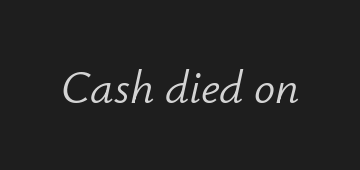
Q: Is the text bold? A: No.
Q: Is the text italic (slanted)? A: Yes, it leans right by about 12 degrees.
Q: Is the text underlined? A: No.
Q: Is the spacing between letters normal or unusually wide? A: Normal.
Q: Width (condensed, normal, or wide)? A: Normal.
Q: Stroke contrast? A: Low.
Q: x-height? A: Small.
Q: Monospaced? A: No.
